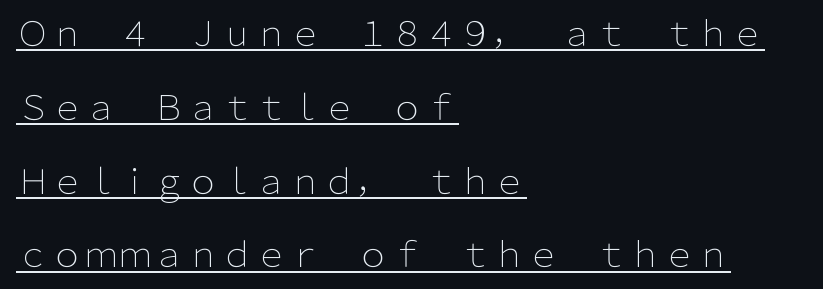
{"serif": "no", "italic": "no", "bold": "no", "weight": "light", "width": "normal", "stroke_contrast": "low", "x_height": "medium", "monospaced": "no", "underline": "yes", "align": "left", "line_spacing": "loose", "line_spacing_ratio": 2.17, "letter_spacing": "normal", "letter_spacing_em": 0.0, "glyph_px": 34}
